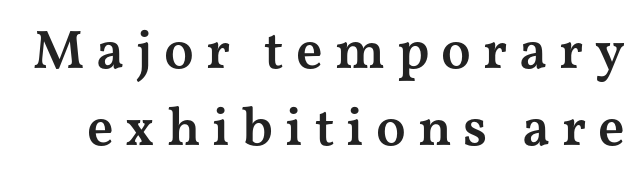
Q: Is the text bold? A: Semi-bold.
Q: Is the text italic (slanted)? A: No, it is upright.
Q: Is the typeface a serif or a sans-serif typeface? A: Serif.
Q: Is the text underlined? A: No.
Q: Is the spacing between letters normal or unusually wide? A: Unusually wide.
Q: Is the spacing between lines tight, normal or loose? A: Normal.
Q: Width (condensed, normal, or wide)? A: Wide.
Q: Stroke contrast? A: Medium.
Q: x-height? A: Medium.
Q: Monospaced? A: No.
